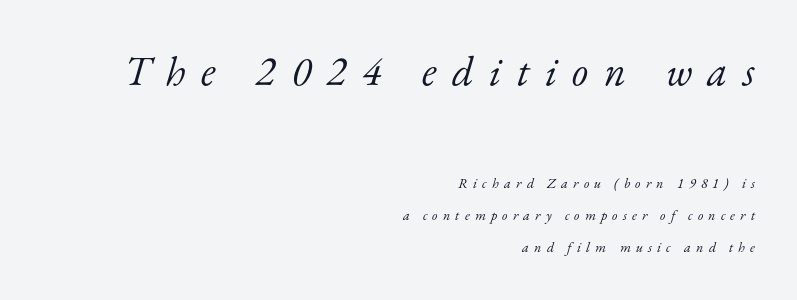
Q: Is the text bold? A: No.
Q: Is the text italic (slanted)? A: Yes, it leans right by about 17 degrees.
Q: Is the typeface a serif or a sans-serif typeface? A: Serif.
Q: Is the text underlined? A: No.
Q: How is the paragraph aligned? A: Right-aligned.
Q: Is the spacing between letters normal or unusually wide? A: Unusually wide.
Q: Is the spacing between lines tight, normal or loose? A: Loose.
Q: Which block of text is set in a larger size, the first (top) or the second (bottom)? A: The first (top) one.
Q: Width (condensed, normal, or wide)? A: Normal.
Q: Stroke contrast? A: Low.
Q: x-height? A: Small.
Q: Monospaced? A: No.
